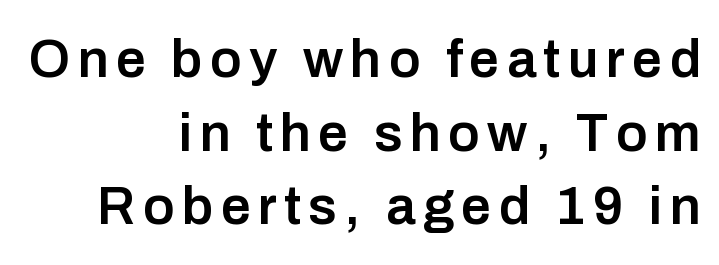
{"serif": "no", "italic": "no", "bold": "semi", "weight": "semibold", "width": "normal", "stroke_contrast": "low", "x_height": "medium", "monospaced": "no", "underline": "no", "align": "right", "line_spacing": "normal", "line_spacing_ratio": 1.39, "glyph_px": 53}
